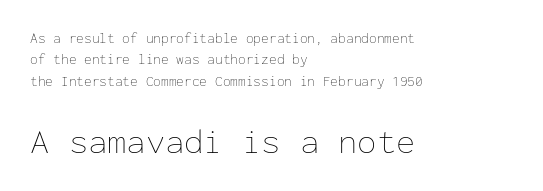
Q: Is the text bold? A: No.
Q: Is the text italic (slanted)? A: No, it is upright.
Q: Is the text underlined? A: No.
Q: How is the paragraph aligned? A: Left-aligned.
Q: Is the spacing between letters normal or unusually wide? A: Normal.
Q: Is the spacing between lines tight, normal or loose? A: Normal.
Q: Which block of text is set in a larger size, the first (top) or the second (bottom)? A: The second (bottom) one.
Q: Width (condensed, normal, or wide)? A: Normal.
Q: Stroke contrast? A: Low.
Q: x-height? A: Medium.
Q: Monospaced? A: Yes.
